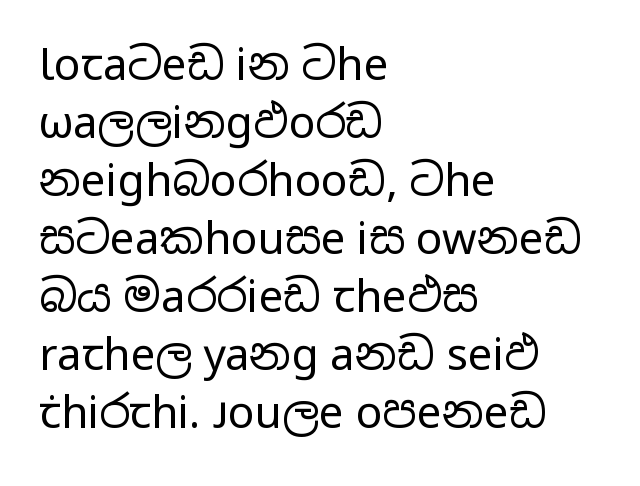
Any mark beneath the type? The region is blank. The rendering uses a moderate line-height, typical for paragraphs. This sample uses a sans-serif face. The letters look calm and open, with moderate or lighter stems.
